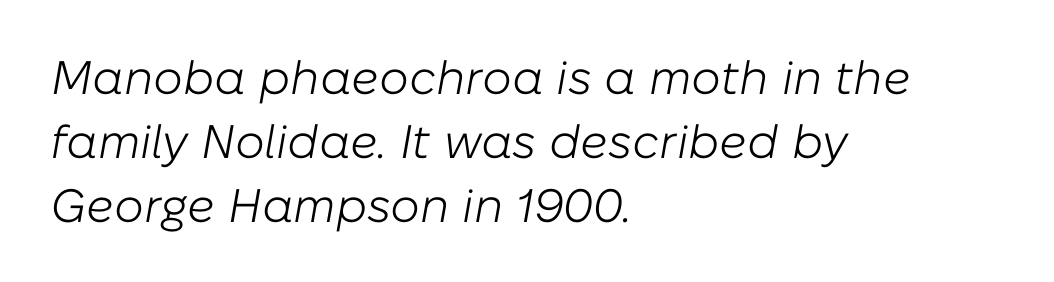
Q: Is the text bold? A: No.
Q: Is the text italic (slanted)? A: Yes, it leans right by about 10 degrees.
Q: Is the text underlined? A: No.
Q: How is the paragraph aligned? A: Left-aligned.
Q: Is the spacing between letters normal or unusually wide? A: Normal.
Q: Is the spacing between lines tight, normal or loose? A: Normal.
Q: Width (condensed, normal, or wide)? A: Normal.
Q: Stroke contrast? A: Low.
Q: x-height? A: Medium.
Q: Monospaced? A: No.
